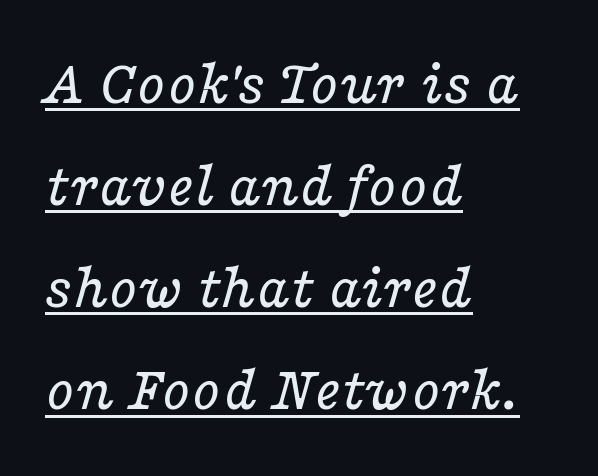
The image shows 65 px regular-weight, wide serif type, italic (leaning right); set left-aligned, normal line spacing (1.57x), normal letter spacing, underlined; low stroke contrast and a medium x-height.
